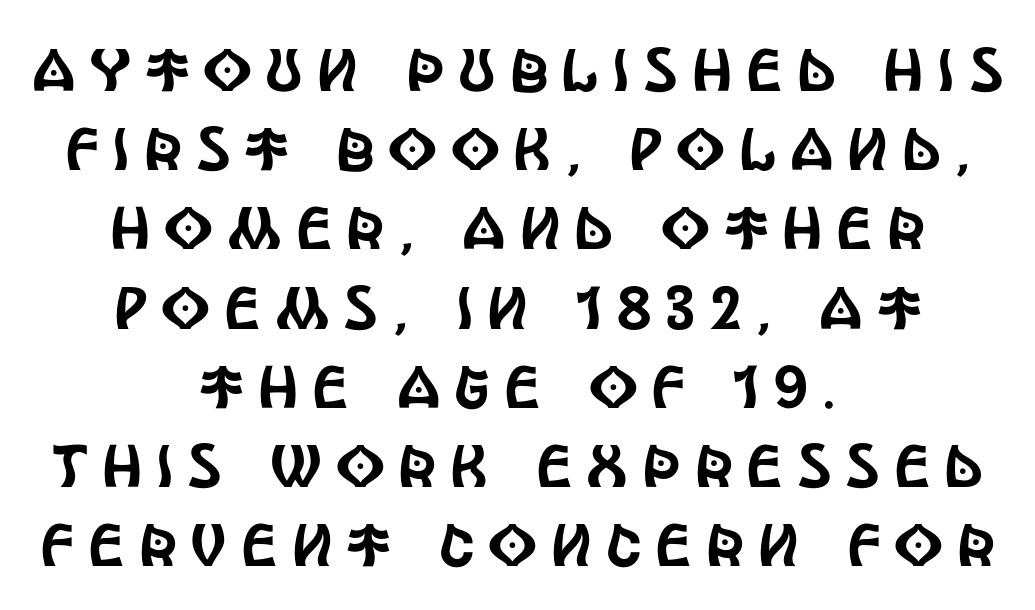
{"serif": "no", "italic": "no", "width": "condensed", "x_height": "large", "monospaced": "no", "underline": "no", "align": "center", "line_spacing": "normal", "line_spacing_ratio": 1.32, "letter_spacing": "wide", "letter_spacing_em": 0.23, "glyph_px": 60}
